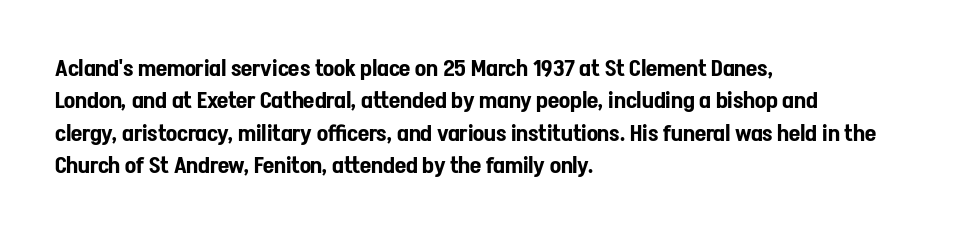
Q: Is the text italic (slanted)? A: No, it is upright.
Q: Is the text underlined? A: No.
Q: How is the paragraph aligned? A: Left-aligned.
Q: Is the spacing between letters normal or unusually wide? A: Normal.
Q: Is the spacing between lines tight, normal or loose? A: Normal.
